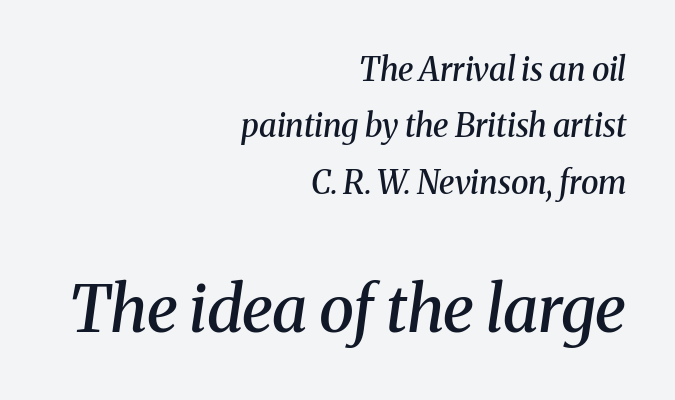
The image shows 64 px semibold serif type, italic (leaning right); set right-aligned, line spacing 1.76x, normal letter spacing, not underlined; the second (bottom) block is 2.0x larger; medium stroke contrast and a medium x-height.
